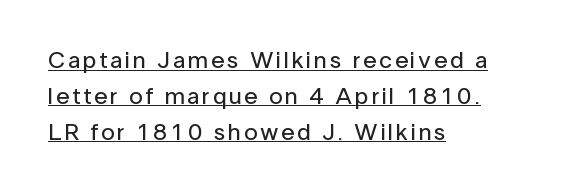
The image shows 24 px text type, upright; set left-aligned, normal line spacing (1.49x), underlined.
